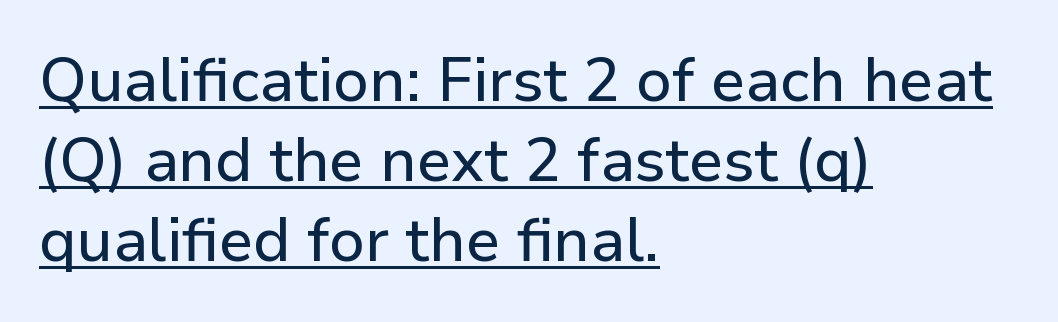
{"serif": "no", "italic": "no", "width": "normal", "stroke_contrast": "low", "x_height": "medium", "monospaced": "no", "underline": "yes", "align": "left", "line_spacing": "normal", "line_spacing_ratio": 1.31, "letter_spacing": "normal", "letter_spacing_em": 0.0, "glyph_px": 61}
